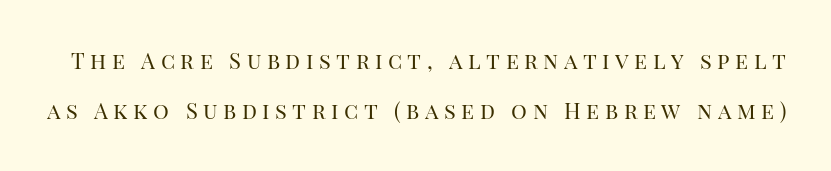
Q: Is the text bold? A: No.
Q: Is the text italic (slanted)? A: No, it is upright.
Q: Is the text underlined? A: No.
Q: Is the spacing between letters normal or unusually wide? A: Unusually wide.
Q: Is the spacing between lines tight, normal or loose? A: Loose.
